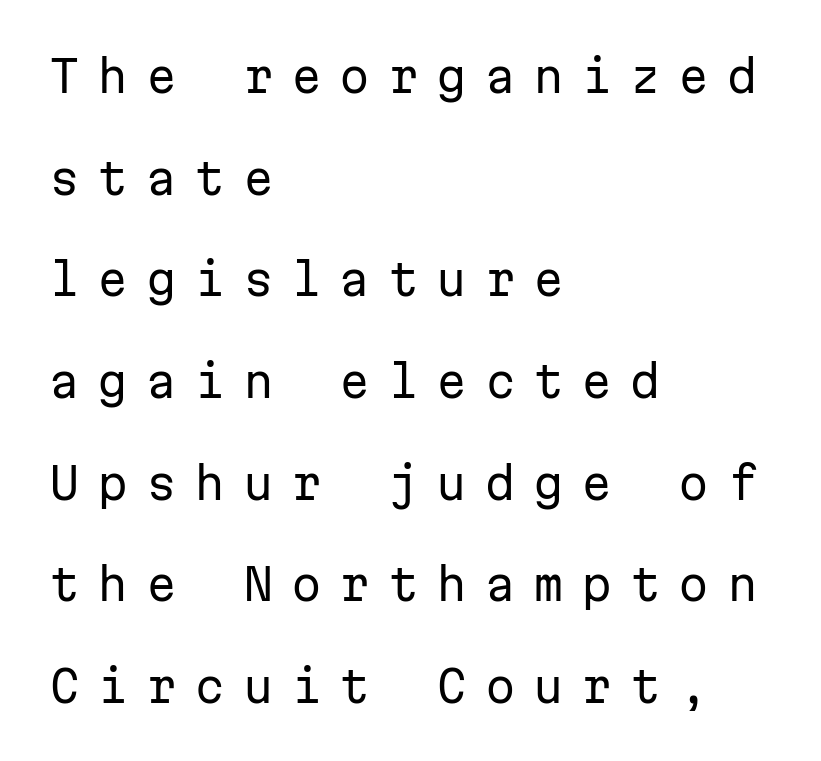
Q: Is the text bold? A: No.
Q: Is the text italic (slanted)? A: No, it is upright.
Q: Is the typeface a serif or a sans-serif typeface? A: Sans-serif.
Q: Is the text underlined? A: No.
Q: How is the paragraph aligned? A: Left-aligned.
Q: Is the spacing between letters normal or unusually wide? A: Unusually wide.
Q: Is the spacing between lines tight, normal or loose? A: Loose.
Q: Width (condensed, normal, or wide)? A: Normal.
Q: Stroke contrast? A: Low.
Q: x-height? A: Medium.
Q: Monospaced? A: Yes.
